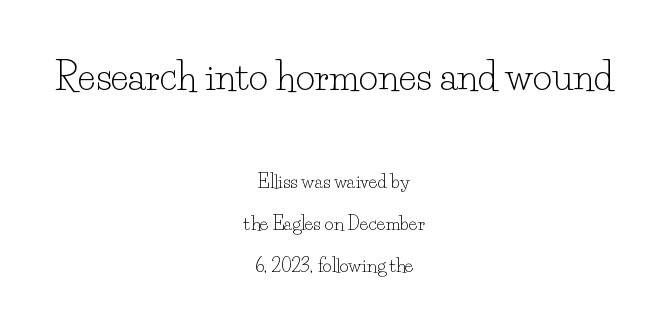
{"serif": "yes", "italic": "no", "bold": "no", "weight": "light", "width": "normal", "stroke_contrast": "low", "x_height": "small", "monospaced": "no", "underline": "no", "align": "center", "line_spacing": "loose", "line_spacing_ratio": 2.33, "letter_spacing": "normal", "letter_spacing_em": 0.0, "larger_block": "first", "size_ratio": 2.06, "glyph_px": 37}
